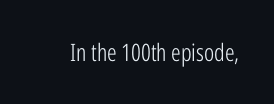
The image shows 24 px text type, upright; set normal letter spacing, not underlined.
